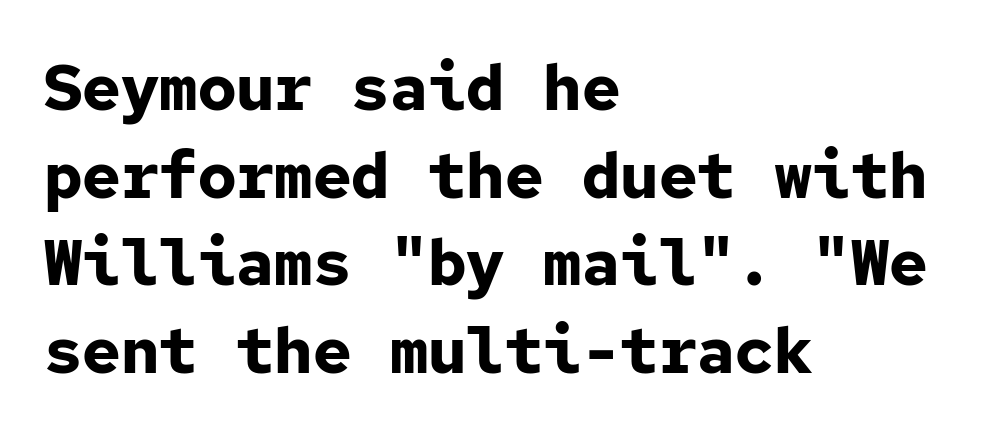
The image shows 64 px bold sans-serif type, upright, monospaced; set left-aligned, normal line spacing (1.37x), normal letter spacing, not underlined; low stroke contrast and a medium x-height.
